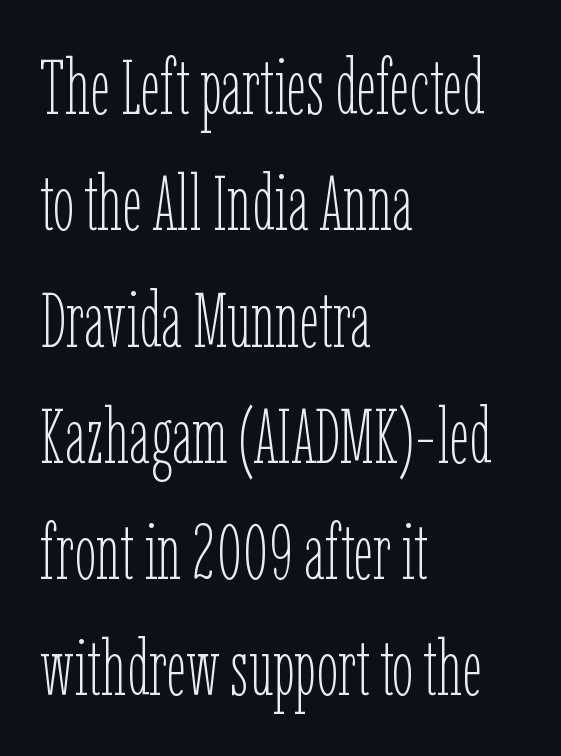
The baseline area is clear. Heaviness? Minimal to ordinary, like unemphasized prose. Vertical strokes here are truly vertical. Leading: standard. Think of a printed novel: that variable character pitch is what you see here.
